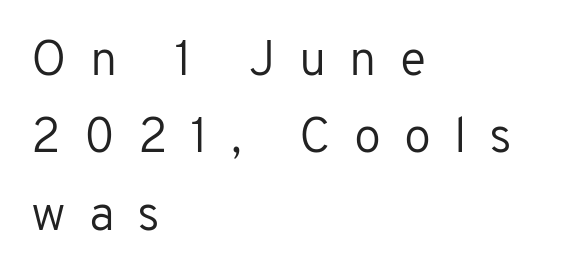
{"serif": "no", "italic": "no", "bold": "no", "weight": "regular", "width": "normal", "stroke_contrast": "low", "x_height": "medium", "monospaced": "no", "underline": "no", "align": "left", "line_spacing": "normal", "line_spacing_ratio": 1.58, "letter_spacing": "wide", "letter_spacing_em": 0.47, "glyph_px": 49}
